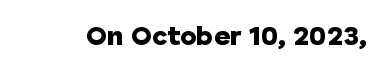
{"serif": "no", "italic": "no", "bold": "yes", "weight": "heavy", "width": "normal", "stroke_contrast": "low", "x_height": "medium", "monospaced": "no", "underline": "no", "letter_spacing": "normal", "letter_spacing_em": 0.0, "glyph_px": 28}
